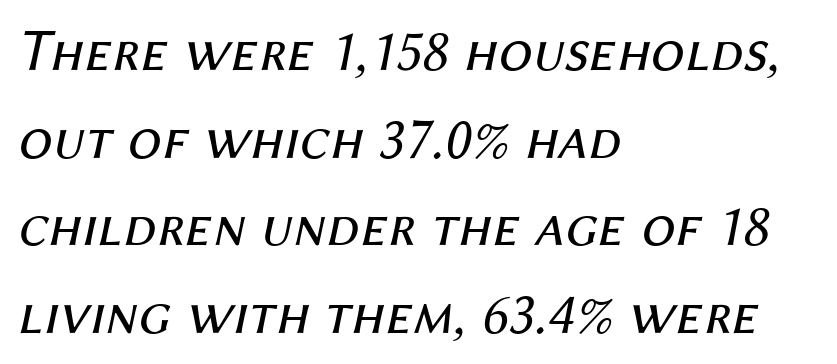
A quiet, ordinary-to-light weight characterises the typeface. Notice how descenders clear the ascenders below comfortably — that's standard leading. Descender tails drop into unmarked territory. The tracking reads as untouched default to a designer's eye. The whole block is typeset with a tilt. In CSS terms this would be text-align: left.
